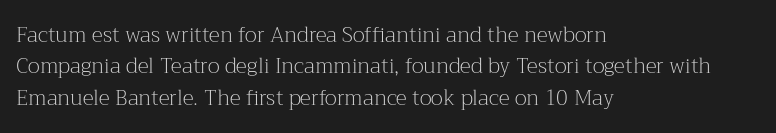
The image shows 21 px text type, upright; set left-aligned, normal line spacing (1.5x), normal letter spacing, not underlined.
